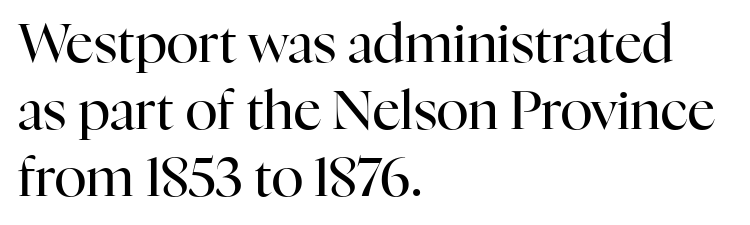
{"serif": "yes", "italic": "no", "bold": "no", "weight": "regular", "width": "normal", "stroke_contrast": "high", "x_height": "medium", "monospaced": "no", "underline": "no", "align": "left", "line_spacing_ratio": 1.24, "letter_spacing": "normal", "letter_spacing_em": 0.0, "glyph_px": 54}
